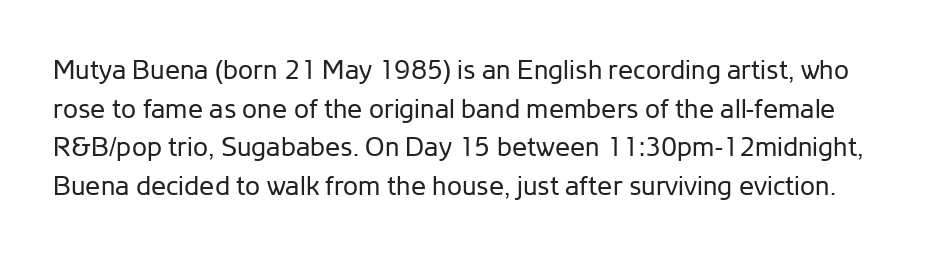
{"italic": "no", "bold": "no", "underline": "no", "line_spacing": "normal", "line_spacing_ratio": 1.43, "letter_spacing": "normal", "letter_spacing_em": 0.0, "glyph_px": 27}
